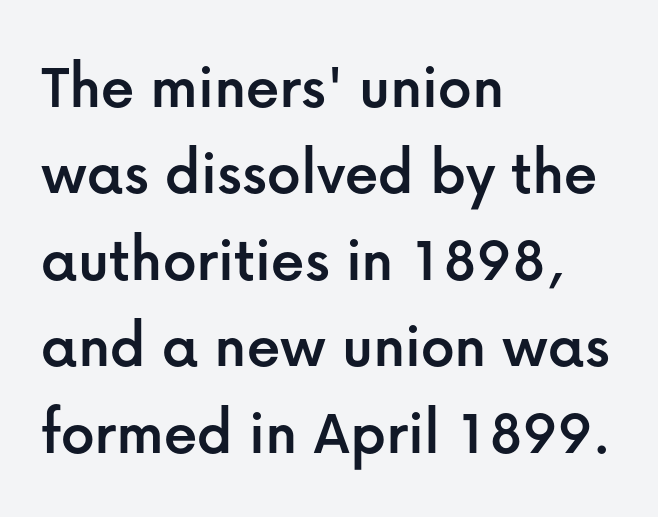
Q: Is the text italic (slanted)? A: No, it is upright.
Q: Is the typeface a serif or a sans-serif typeface? A: Sans-serif.
Q: Is the text underlined? A: No.
Q: How is the paragraph aligned? A: Left-aligned.
Q: Is the spacing between letters normal or unusually wide? A: Normal.
Q: Is the spacing between lines tight, normal or loose? A: Normal.
Q: Width (condensed, normal, or wide)? A: Normal.
Q: Stroke contrast? A: Low.
Q: x-height? A: Medium.
Q: Monospaced? A: No.
